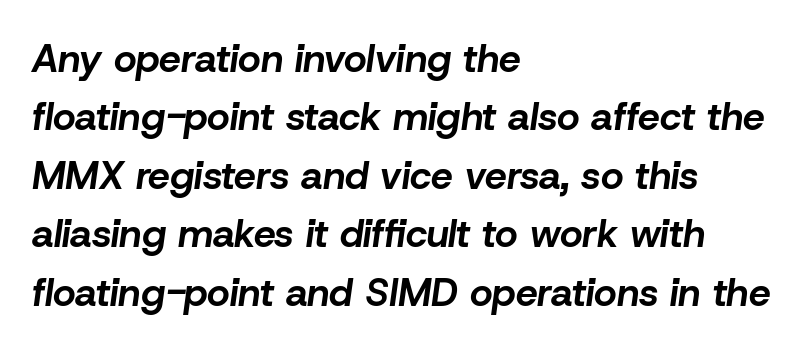
{"italic": "yes", "lean": "right", "slant_degrees": 8, "bold": "yes", "weight": "bold", "width": "normal", "stroke_contrast": "low", "x_height": "medium", "monospaced": "no", "underline": "no", "align": "left", "line_spacing": "normal", "line_spacing_ratio": 1.5, "letter_spacing": "normal", "letter_spacing_em": 0.0, "glyph_px": 39}
